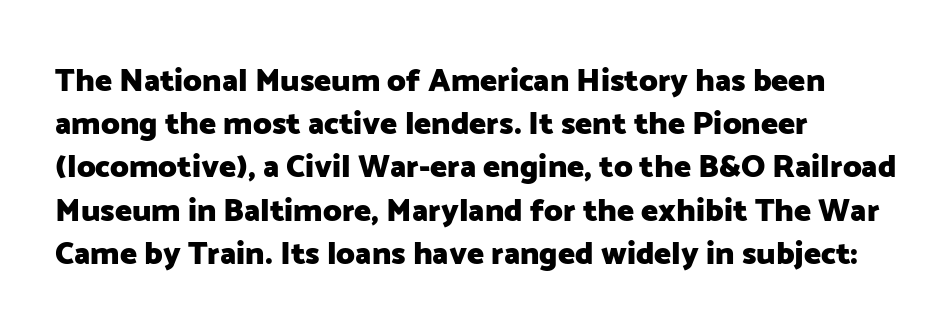
{"serif": "no", "italic": "no", "bold": "yes", "weight": "heavy", "width": "normal", "stroke_contrast": "low", "x_height": "medium", "monospaced": "no", "underline": "no", "align": "left", "line_spacing": "normal", "line_spacing_ratio": 1.35, "letter_spacing": "normal", "letter_spacing_em": 0.0, "glyph_px": 32}
